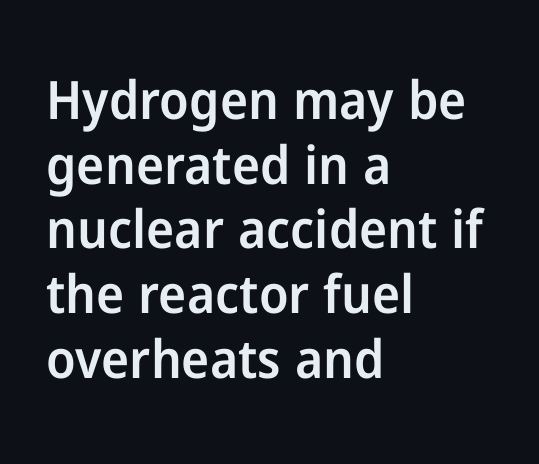
The specimen omits any rule beneath the text block's lines. The rendering uses natural spacing where letterforms have individual widths. The sample has been set in demibold, a notch under bold. Nope, not italic — everything's standing straight.
